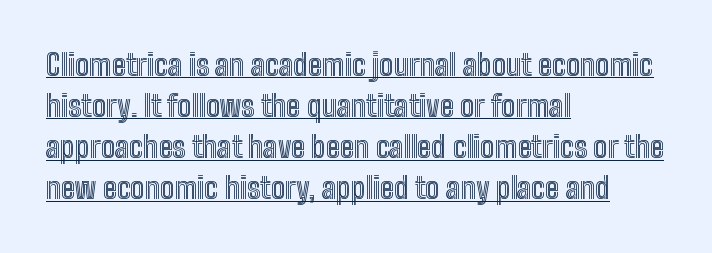
Letter spacing: default. Spacing verdict: proportional, widths tailored to each character. The passage shown is underscored from start to finish. Is the block centered? No — it sits flush against the left margin. Quick note: not italic, upright. Regarding leading, the lines here are spaced in the standard way.
